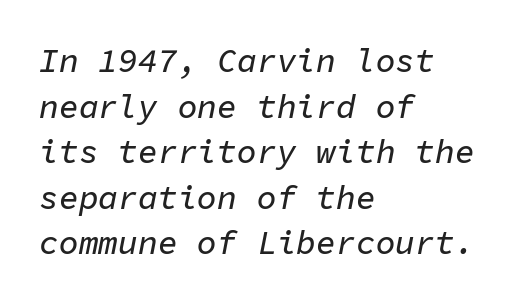
Unmarked baselines from the first word to the last. Is this a fixed-width face? Yes — each glyph sits in an identical cell. A typesetter would mark this as italic. The designer left line spacing at the default. The text block is weighted toward the left margin, trailing off unevenly rightward. What stands out about the letter spacing? Nothing — it is the standard amount.
